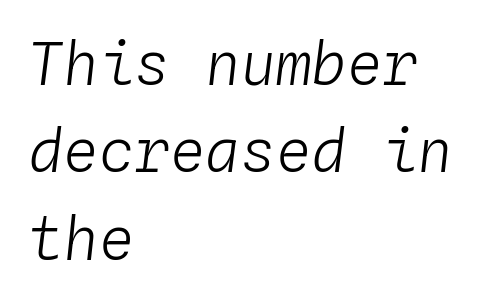
The image shows 59 px light type, italic (leaning right), monospaced; set left-aligned, normal line spacing (1.48x), normal letter spacing, not underlined; low stroke contrast and a medium x-height.
